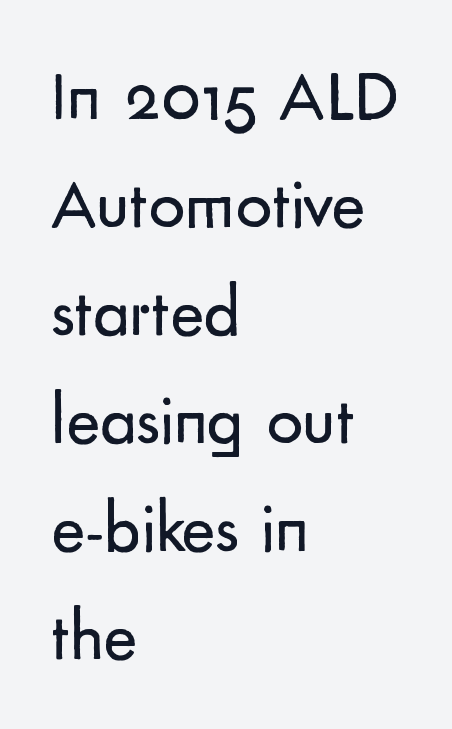
A student would call this left alignment; a typographer would say flush left, rag right. When letters stand straight like this, we call the style roman or upright. Summary of vertical rhythm: regular, with standard interline spacing. The letters advance in unequal steps, a hallmark of proportional type.
